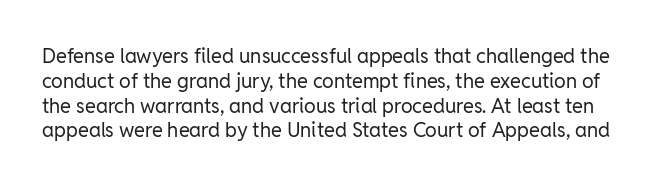
The image shows 20 px text type, upright; set line spacing 1.24x, normal letter spacing, not underlined.
